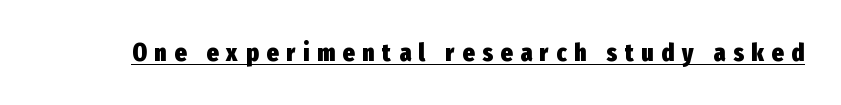
The gaps between neighbouring characters are conspicuously large. The words here are underlined. What weight is shown? A full bold with thick strokes. Quick note: not italic, upright.
